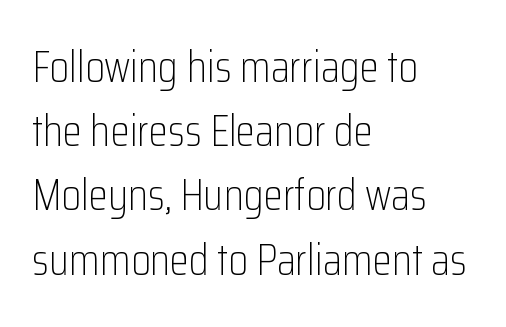
{"serif": "no", "italic": "no", "bold": "no", "weight": "light", "width": "condensed", "stroke_contrast": "low", "x_height": "medium", "monospaced": "no", "underline": "no", "align": "left", "line_spacing": "normal", "line_spacing_ratio": 1.46, "letter_spacing": "normal", "letter_spacing_em": 0.0, "glyph_px": 44}
